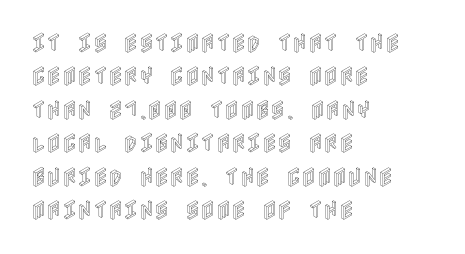
{"italic": "no", "underline": "no", "align": "left", "line_spacing": "normal", "line_spacing_ratio": 1.59, "letter_spacing": "normal", "letter_spacing_em": 0.0, "glyph_px": 21}
